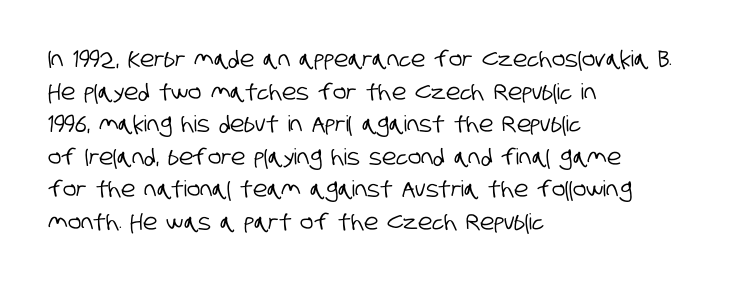
The image shows 22 px text type; set left-aligned, normal line spacing (1.48x), normal letter spacing, not underlined.
